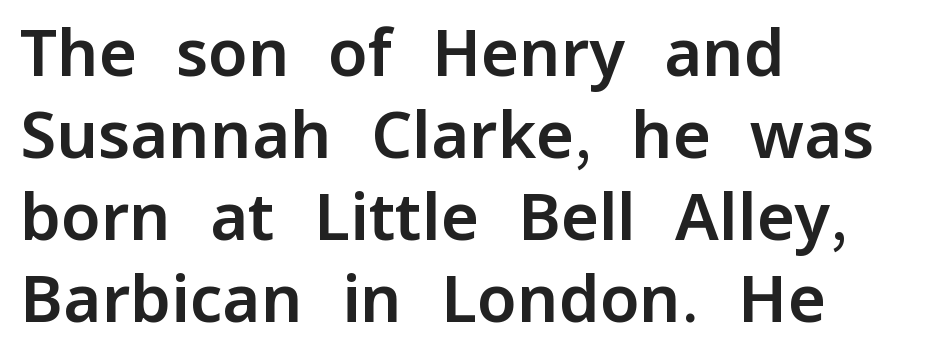
Each word holds together tightly as a unit, with standard inter-letter gaps. Has an underline been added? It has not. This is sans-serif lettering, the kind often seen on screens and signage. Posture: vertical. What's the leading like? Ordinary, nothing unusual. Notice how the passage keeps a crisp vertical edge on the left only.
